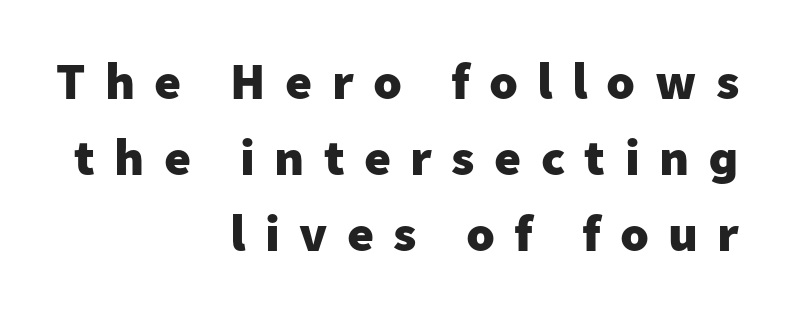
{"serif": "no", "italic": "no", "bold": "yes", "weight": "heavy", "width": "normal", "stroke_contrast": "low", "x_height": "medium", "monospaced": "no", "underline": "no", "align": "right", "line_spacing": "normal", "line_spacing_ratio": 1.46, "letter_spacing": "wide", "letter_spacing_em": 0.37, "glyph_px": 52}
